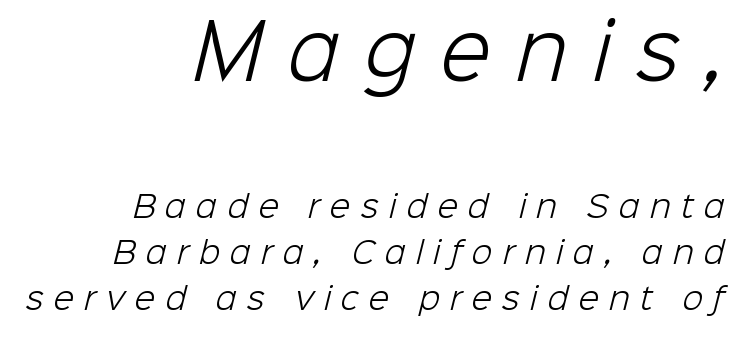
{"serif": "no", "bold": "no", "weight": "light", "width": "normal", "stroke_contrast": "low", "x_height": "medium", "monospaced": "no", "underline": "no", "align": "right", "line_spacing": "normal", "line_spacing_ratio": 1.53, "letter_spacing": "wide", "letter_spacing_em": 0.34, "larger_block": "first", "size_ratio": 2.47, "glyph_px": 74}
